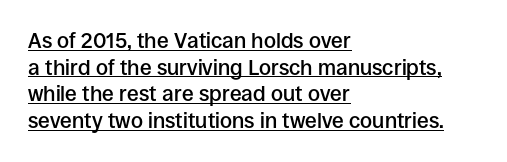
The typesetter chose a ragged-right arrangement here. Students, observe the line beneath the letters — that is underlining. Compared with typical body copy, the letter spacing here is the same. Stems and bowls a touch heavier than normal — semibold. Interline gaps are of average width in this sample.
